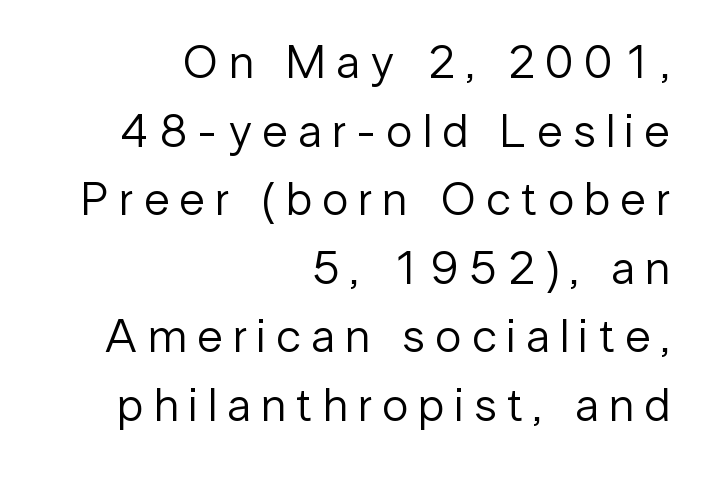
{"serif": "no", "italic": "no", "bold": "no", "weight": "regular", "width": "normal", "stroke_contrast": "low", "x_height": "medium", "monospaced": "no", "underline": "no", "align": "right", "line_spacing": "normal", "line_spacing_ratio": 1.46, "letter_spacing": "wide", "letter_spacing_em": 0.22, "glyph_px": 47}
